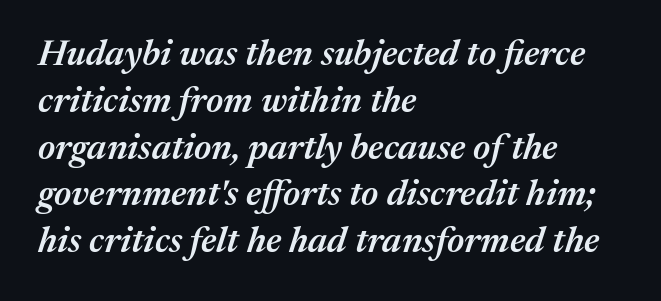
Nothing unusual about the tracking: characters are spaced as the font intends. Looks like regular typesetting: each glyph gets only the width it needs. Descenders are the only things crossing below the line. Layout note: lines flush left.
